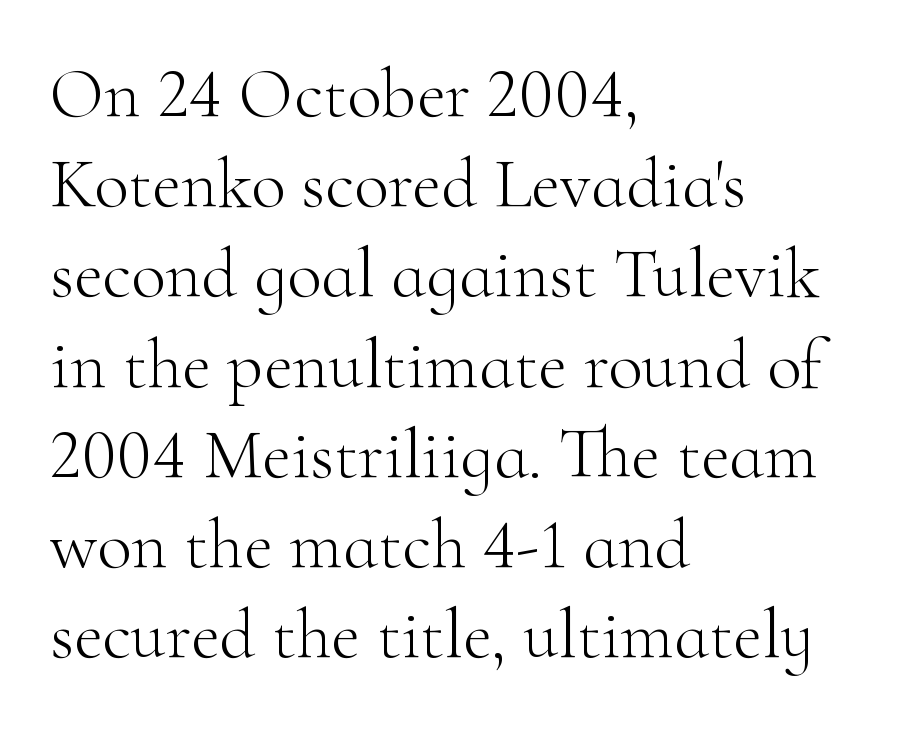
The image shows 71 px light serif type, upright; set left-aligned, normal line spacing (1.27x), normal letter spacing, not underlined; high stroke contrast and a small x-height.
